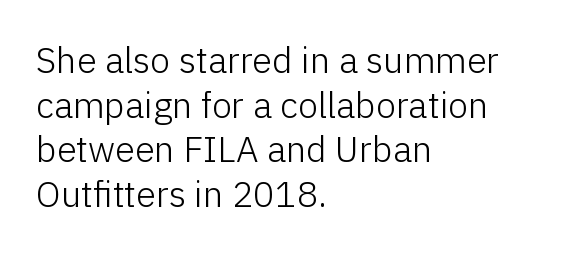
It's the straight-up-and-down kind of type. Type without underlining. Tracking value appears to be zero — textbook default spacing. The passage shown is not bold in any degree.
